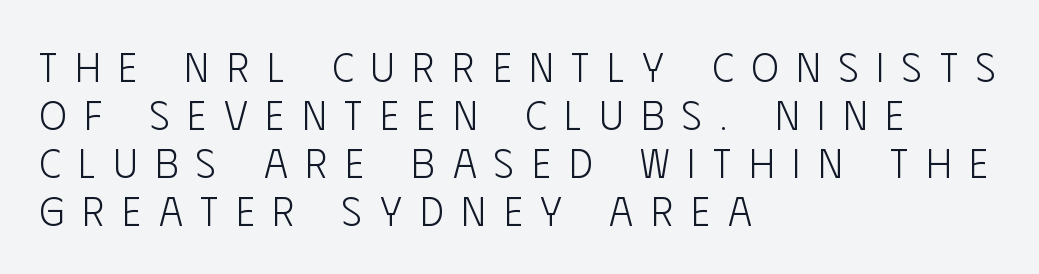
The image shows 41 px light, condensed sans-serif type, upright; set left-aligned, line spacing 1.17x, unusually wide letter spacing (+0.44 em), not underlined; low stroke contrast and a large x-height.
